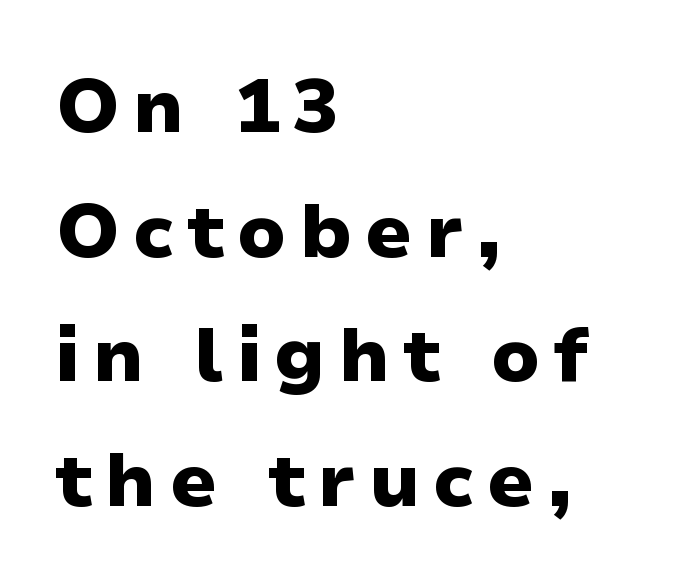
The image shows 76 px heavy sans-serif type, upright; set left-aligned, normal line spacing (1.64x), not underlined; low stroke contrast and a medium x-height.
